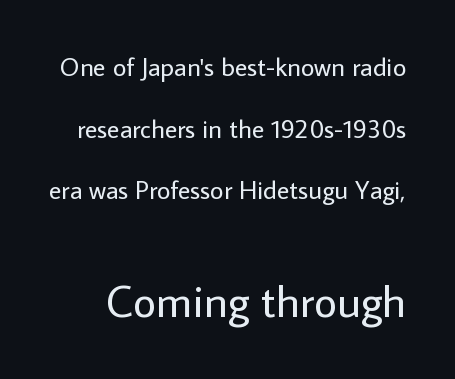
{"serif": "no", "italic": "no", "bold": "no", "weight": "regular", "width": "normal", "stroke_contrast": "low", "x_height": "medium", "monospaced": "no", "underline": "no", "line_spacing": "loose", "line_spacing_ratio": 2.37, "letter_spacing": "normal", "letter_spacing_em": 0.0, "larger_block": "second", "size_ratio": 1.73, "glyph_px": 45}
